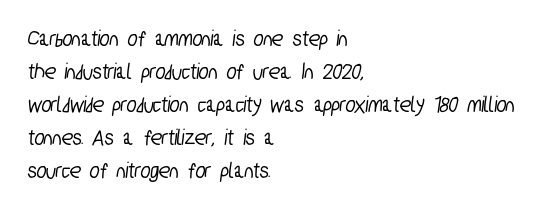
The area under the type is left untouched. Short note: letters normally spaced. The paragraph has a hard left edge and a soft right edge. Whoever set this chose a conventional vertical rhythm.
